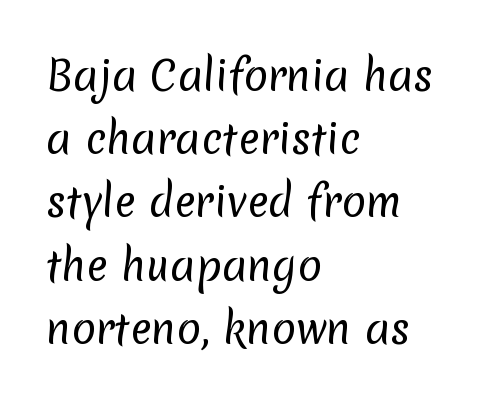
Q: Is the text bold? A: No.
Q: Is the typeface a serif or a sans-serif typeface? A: Sans-serif.
Q: Is the text underlined? A: No.
Q: How is the paragraph aligned? A: Left-aligned.
Q: Is the spacing between letters normal or unusually wide? A: Normal.
Q: Is the spacing between lines tight, normal or loose? A: Normal.
Q: Width (condensed, normal, or wide)? A: Normal.
Q: Stroke contrast? A: Low.
Q: x-height? A: Medium.
Q: Monospaced? A: No.
